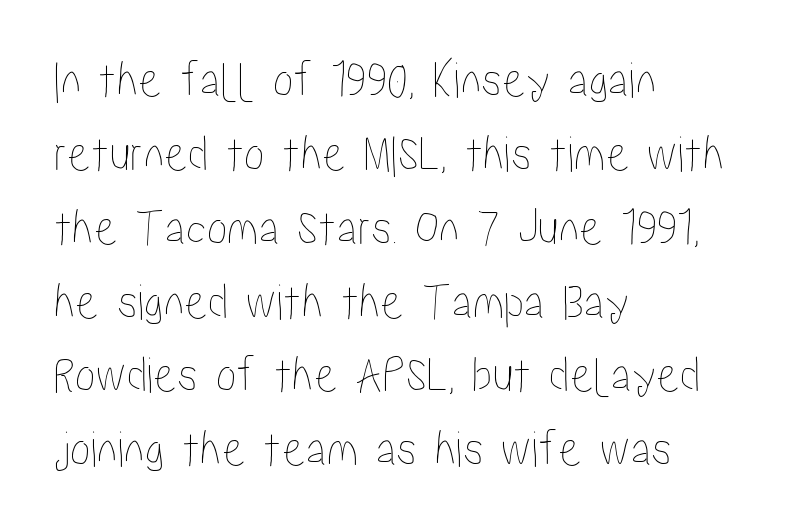
The passage shown is typed in a proportional face where columns would drift. Which margin do the lines hug? The left one — the right edge is uneven. Honestly, the row spacing looks completely unremarkable. Notice how the stems are strictly vertical — no italics here. The horizontal fit of the characters is conventional and even. A bare baseline throughout the passage.
